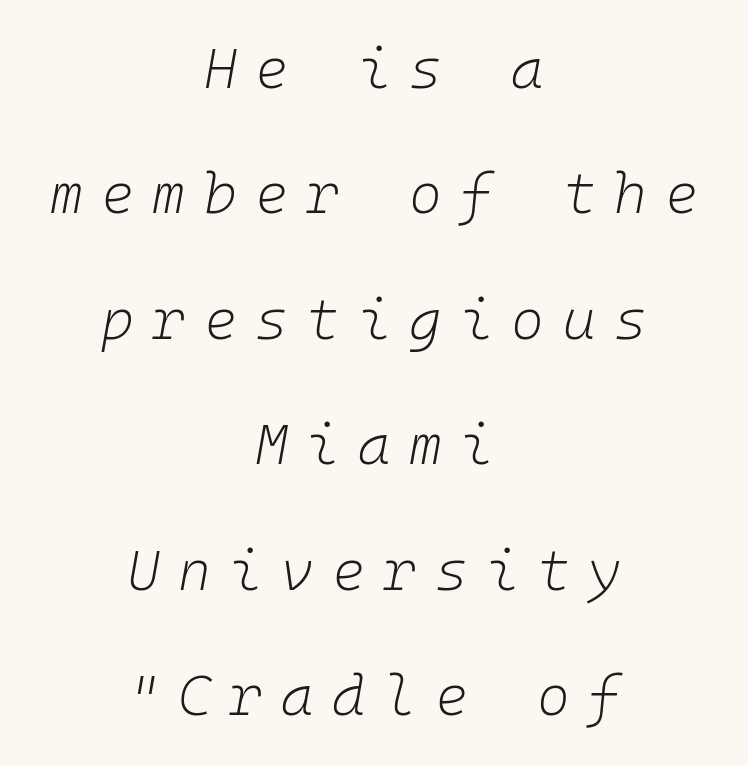
Q: Is the text bold? A: No.
Q: Is the text italic (slanted)? A: Yes, it leans right by about 10 degrees.
Q: Is the text underlined? A: No.
Q: How is the paragraph aligned? A: Centered.
Q: Is the spacing between letters normal or unusually wide? A: Unusually wide.
Q: Is the spacing between lines tight, normal or loose? A: Loose.
Q: Width (condensed, normal, or wide)? A: Normal.
Q: Stroke contrast? A: Low.
Q: x-height? A: Medium.
Q: Monospaced? A: Yes.
